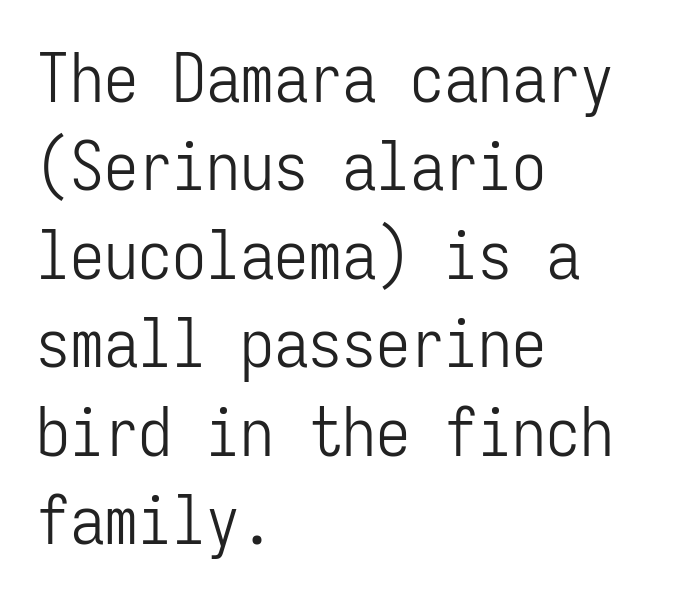
The image shows 68 px light, condensed sans-serif type, upright, monospaced; set left-aligned, normal line spacing (1.3x), normal letter spacing, not underlined; low stroke contrast and a medium x-height.
